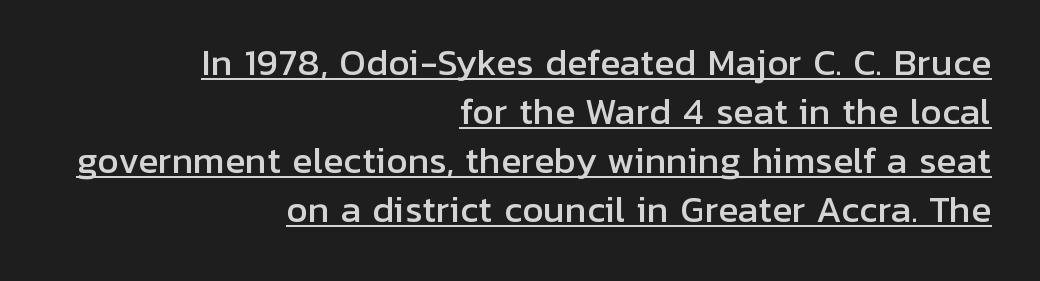
{"serif": "no", "italic": "no", "width": "normal", "stroke_contrast": "low", "x_height": "medium", "monospaced": "no", "underline": "yes", "align": "right", "line_spacing": "normal", "line_spacing_ratio": 1.44, "letter_spacing": "normal", "letter_spacing_em": 0.0, "glyph_px": 34}
